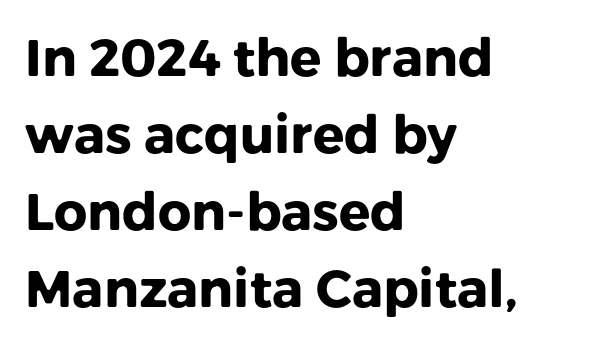
Every row of glyphs begins at an identical x-position on the left. Looks like regular typesetting: each glyph gets only the width it needs. Students, this is bold: see how much ink each stroke carries. Descender tails drop into unmarked territory.
